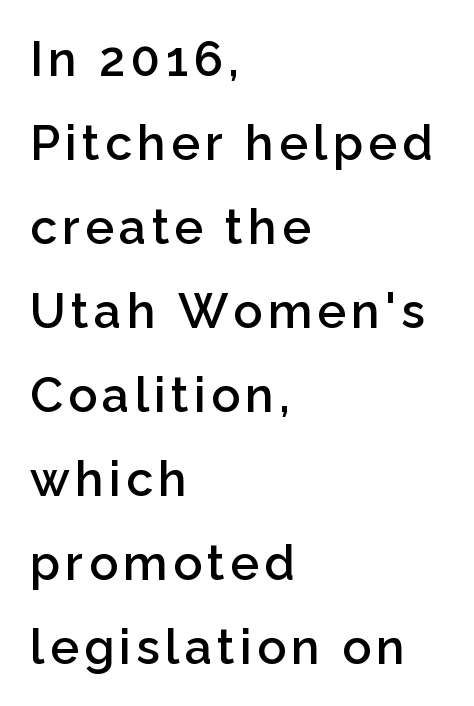
The image shows 48 px semibold sans-serif type, upright; set left-aligned, line spacing 1.75x, not underlined; low stroke contrast and a medium x-height.
